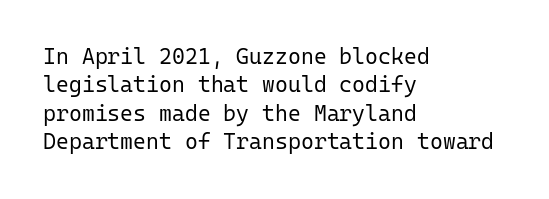
The image shows 22 px text type, upright; set left-aligned, normal line spacing (1.29x), normal letter spacing, not underlined.
